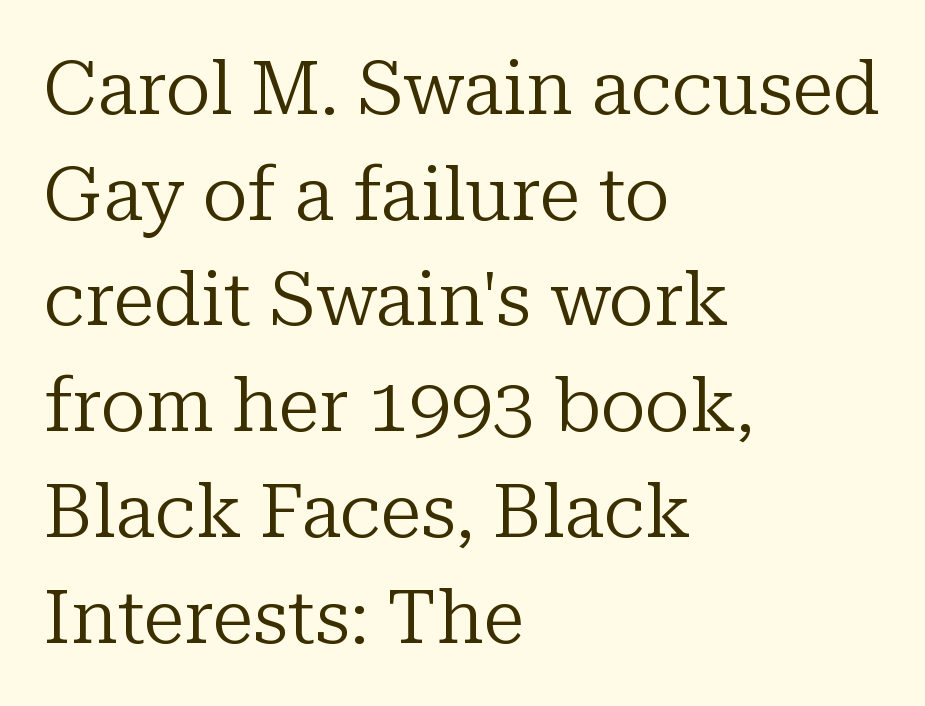
Q: Is the text bold? A: No.
Q: Is the text italic (slanted)? A: No, it is upright.
Q: Is the typeface a serif or a sans-serif typeface? A: Serif.
Q: Is the text underlined? A: No.
Q: How is the paragraph aligned? A: Left-aligned.
Q: Is the spacing between letters normal or unusually wide? A: Normal.
Q: Is the spacing between lines tight, normal or loose? A: Normal.
Q: Width (condensed, normal, or wide)? A: Normal.
Q: Stroke contrast? A: Low.
Q: x-height? A: Medium.
Q: Monospaced? A: No.
